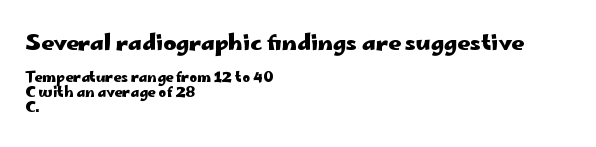
Q: Is the text bold? A: Yes.
Q: Is the text italic (slanted)? A: No, it is upright.
Q: Is the text underlined? A: No.
Q: How is the paragraph aligned? A: Left-aligned.
Q: Is the spacing between letters normal or unusually wide? A: Normal.
Q: Is the spacing between lines tight, normal or loose? A: Tight.
Q: Which block of text is set in a larger size, the first (top) or the second (bottom)? A: The first (top) one.
